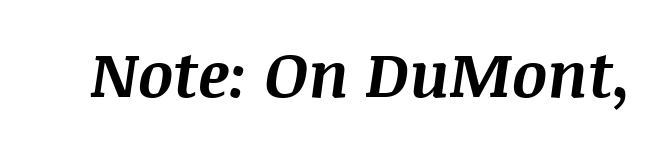
The image shows 62 px bold type, italic (leaning right); set normal letter spacing, not underlined; medium stroke contrast and a large x-height.
